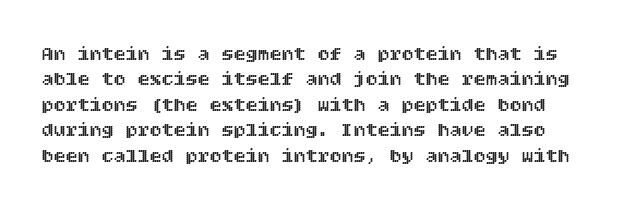
Q: Is the text italic (slanted)? A: No, it is upright.
Q: Is the text underlined? A: No.
Q: Is the spacing between letters normal or unusually wide? A: Normal.
Q: Is the spacing between lines tight, normal or loose? A: Normal.
